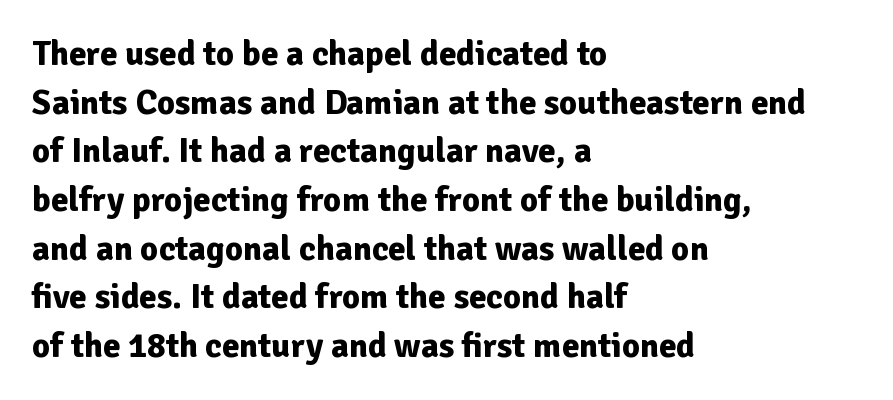
The letters sit at their default tracking, neither squeezed nor spread. The lines sit at an ordinary, default distance from one another. On the weight axis this lands at bold, roughly 700. The characters display no serif detailing; their extremities are plain. Character widths vary here, with narrow letters taking less room than wide ones. When letters stand straight like this, we call the style roman or upright.
